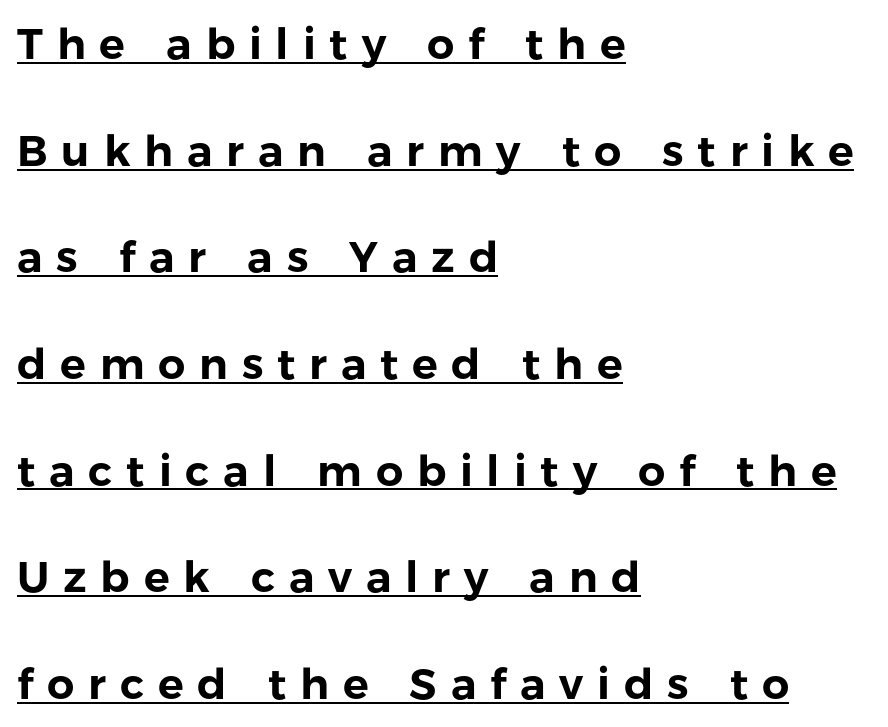
The image shows 43 px sans-serif type, upright; set left-aligned, loose line spacing (2.48x), unusually wide letter spacing (+0.32 em), underlined; low stroke contrast and a medium x-height.
